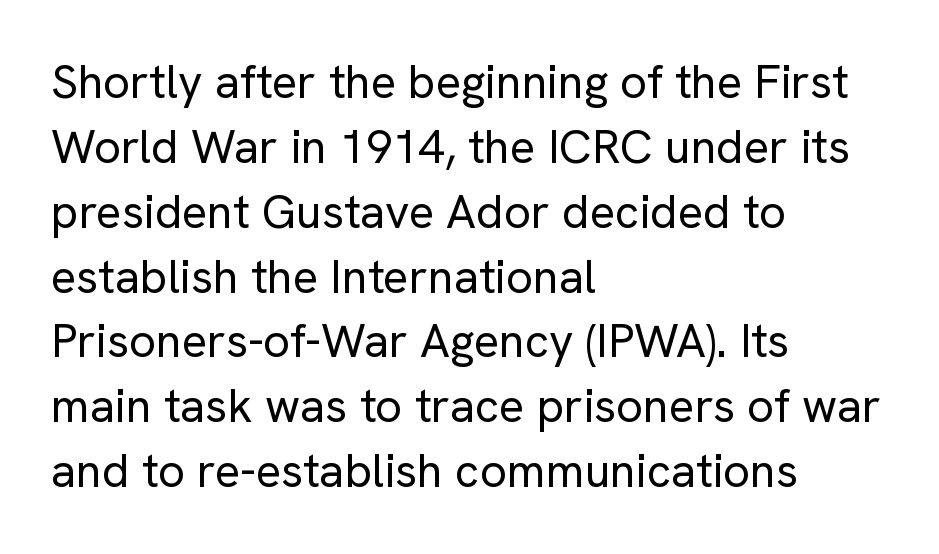
Letterform terminals end flat and unadorned throughout the passage. You could call the tracking neutral — neither tight nor loose. Words float on clear page, feet unadorned. The lines in this sample share a left origin and differ only in where they stop. Unbolded letterforms with no extra heft.
